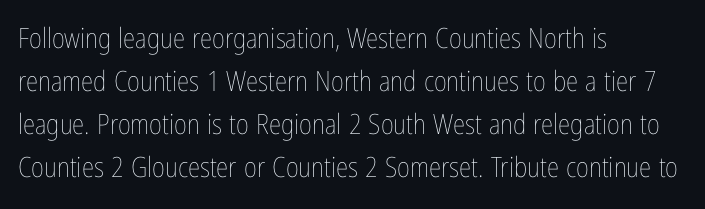
Style check: upright. Counters stay open thanks to moderate or lighter strokes. The ragged edge is on the right, which tells us the setting is flush left. Successive baselines arrive at the customary interval. The face used here is proportionally spaced, like ordinary book or web type. This rendering leaves character spacing at its baseline value.
